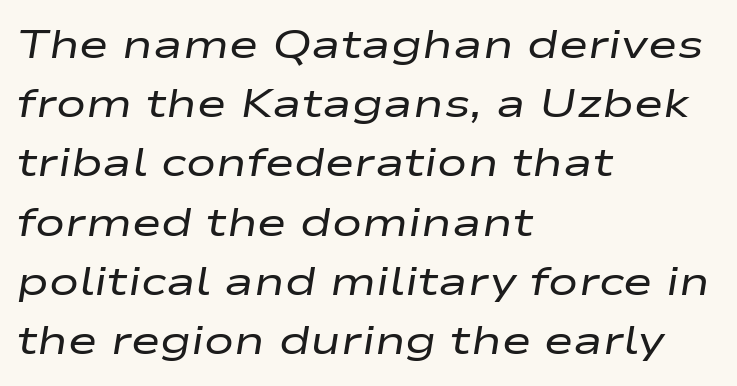
The image shows 40 px regular-weight, wide type, italic (leaning right); set left-aligned, normal line spacing (1.48x), normal letter spacing, not underlined; low stroke contrast and a medium x-height.
